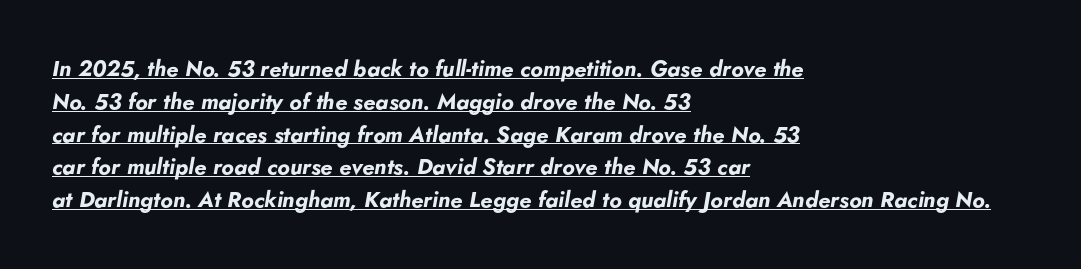
The image shows 22 px bold type, italic (leaning right); set left-aligned, normal line spacing (1.49x), normal letter spacing, underlined.
